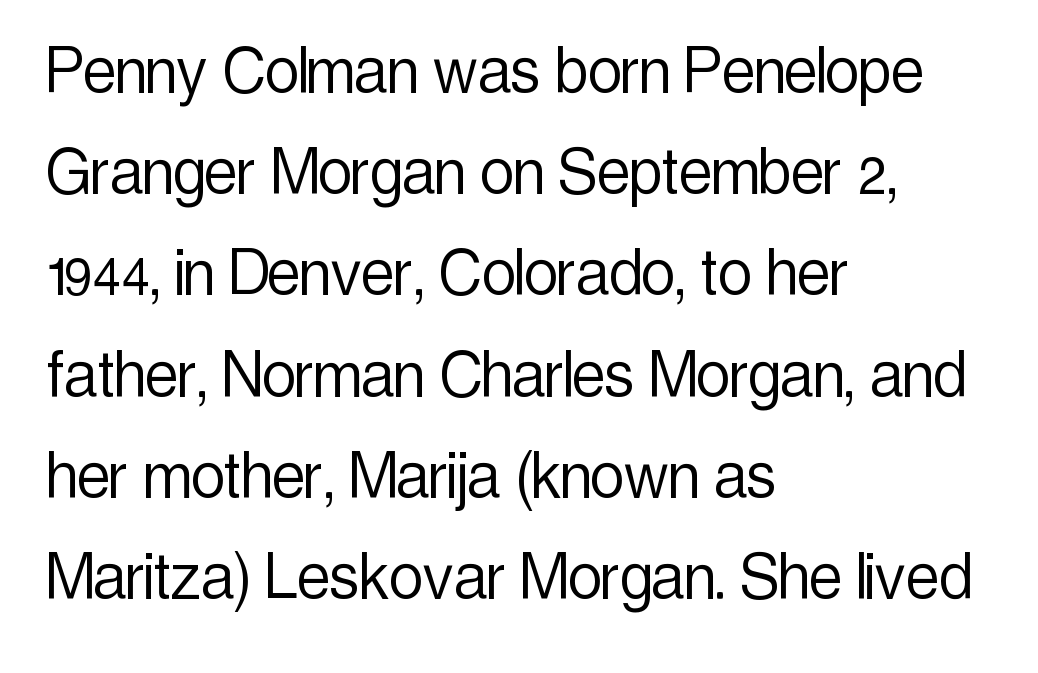
Q: Is the text bold? A: No.
Q: Is the text italic (slanted)? A: No, it is upright.
Q: Is the typeface a serif or a sans-serif typeface? A: Sans-serif.
Q: Is the text underlined? A: No.
Q: How is the paragraph aligned? A: Left-aligned.
Q: Is the spacing between letters normal or unusually wide? A: Normal.
Q: Is the spacing between lines tight, normal or loose? A: Normal.
Q: Width (condensed, normal, or wide)? A: Condensed.
Q: x-height? A: Medium.
Q: Monospaced? A: No.
